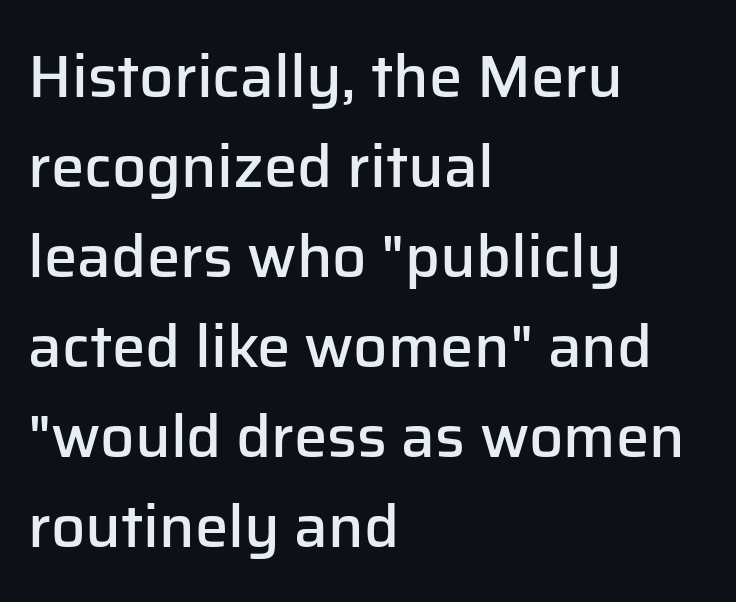
The image shows 60 px semibold sans-serif type, upright; set left-aligned, normal line spacing (1.5x), normal letter spacing, not underlined; low stroke contrast and a medium x-height.
